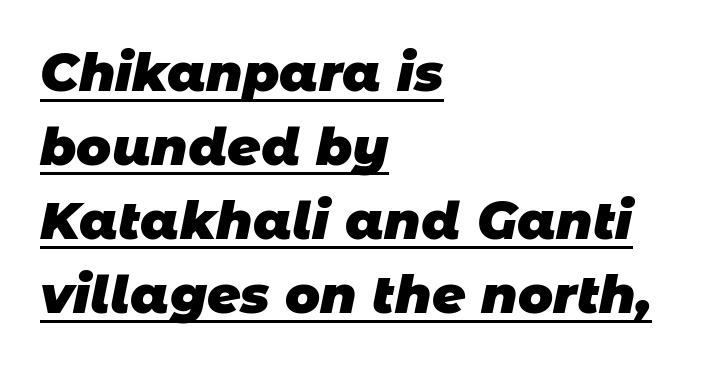
Rows of type keep a routine distance in the vertical direction. This sample carries an underscore along the baseline area. Horizontally, the lines are justified to the leading edge only. Here the glyphs are tracked normally, forming tight word shapes. The face used here is proportionally spaced, like ordinary book or web type. A sans-serif font was chosen for this passage.
